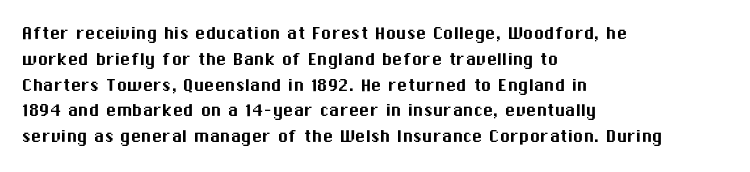
The image shows 21 px text type, upright; set left-aligned, line spacing 1.23x, normal letter spacing, not underlined.
